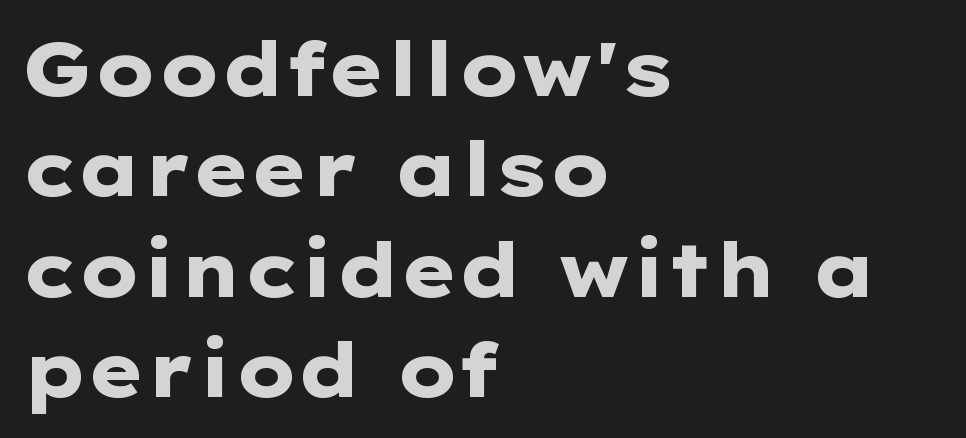
{"serif": "no", "italic": "no", "bold": "yes", "weight": "heavy", "width": "wide", "stroke_contrast": "low", "x_height": "medium", "monospaced": "no", "underline": "no", "align": "left", "line_spacing": "normal", "line_spacing_ratio": 1.34, "letter_spacing": "normal", "letter_spacing_em": 0.0, "glyph_px": 75}
